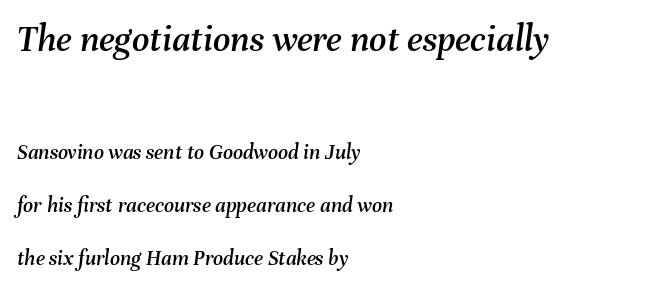
{"italic": "yes", "lean": "right", "slant_degrees": 8, "width": "normal", "stroke_contrast": "medium", "x_height": "medium", "monospaced": "no", "underline": "no", "align": "left", "line_spacing": "loose", "line_spacing_ratio": 2.41, "letter_spacing": "normal", "letter_spacing_em": 0.0, "larger_block": "first", "size_ratio": 1.73, "glyph_px": 38}
